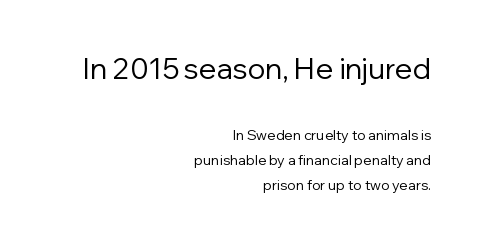
Q: Is the text bold? A: No.
Q: Is the text italic (slanted)? A: No, it is upright.
Q: Is the typeface a serif or a sans-serif typeface? A: Sans-serif.
Q: Is the text underlined? A: No.
Q: How is the paragraph aligned? A: Right-aligned.
Q: Is the spacing between letters normal or unusually wide? A: Normal.
Q: Which block of text is set in a larger size, the first (top) or the second (bottom)? A: The first (top) one.
Q: Width (condensed, normal, or wide)? A: Normal.
Q: Stroke contrast? A: Low.
Q: x-height? A: Medium.
Q: Monospaced? A: No.
